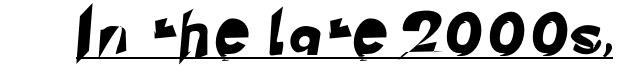
{"serif": "no", "width": "normal", "stroke_contrast": "low", "x_height": "small", "monospaced": "no", "underline": "yes", "letter_spacing": "wide", "letter_spacing_em": 0.24, "glyph_px": 42}
